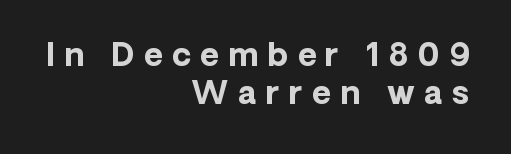
Q: Is the text bold? A: Yes.
Q: Is the text italic (slanted)? A: No, it is upright.
Q: Is the typeface a serif or a sans-serif typeface? A: Sans-serif.
Q: Is the text underlined? A: No.
Q: How is the paragraph aligned? A: Right-aligned.
Q: Is the spacing between letters normal or unusually wide? A: Unusually wide.
Q: Width (condensed, normal, or wide)? A: Normal.
Q: Stroke contrast? A: Low.
Q: x-height? A: Medium.
Q: Monospaced? A: No.
